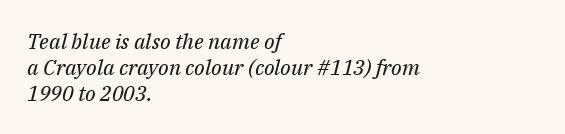
The image shows 21 px text type, italic (leaning right); set left-aligned, line spacing 1.23x, normal letter spacing, not underlined.
